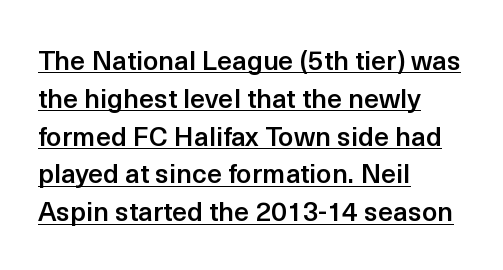
{"italic": "no", "bold": "semi", "underline": "yes", "align": "left", "line_spacing": "normal", "line_spacing_ratio": 1.4, "letter_spacing": "normal", "letter_spacing_em": 0.0, "glyph_px": 27}
